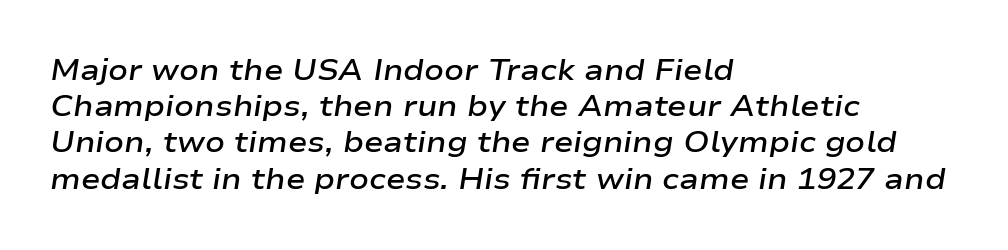
The whole block is typeset with a tilt. A clean baseline with only descenders dipping below it. Alignment: flush left. A fair bit of extra ink — the face is semibold, not bold. Reading down the column, the eye jumps a familiar distance to each next line.
